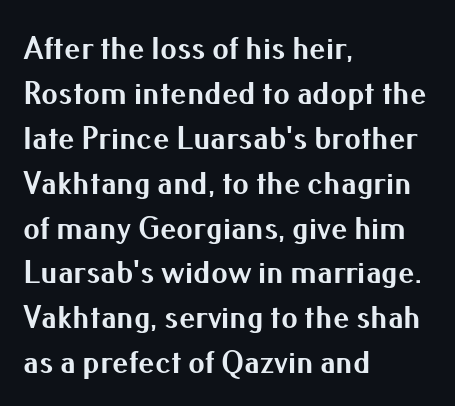
Q: Is the text bold? A: Yes.
Q: Is the text italic (slanted)? A: No, it is upright.
Q: Is the typeface a serif or a sans-serif typeface? A: Sans-serif.
Q: Is the text underlined? A: No.
Q: How is the paragraph aligned? A: Left-aligned.
Q: Is the spacing between letters normal or unusually wide? A: Normal.
Q: Is the spacing between lines tight, normal or loose? A: Normal.
Q: Width (condensed, normal, or wide)? A: Normal.
Q: Stroke contrast? A: Medium.
Q: x-height? A: Small.
Q: Monospaced? A: No.
